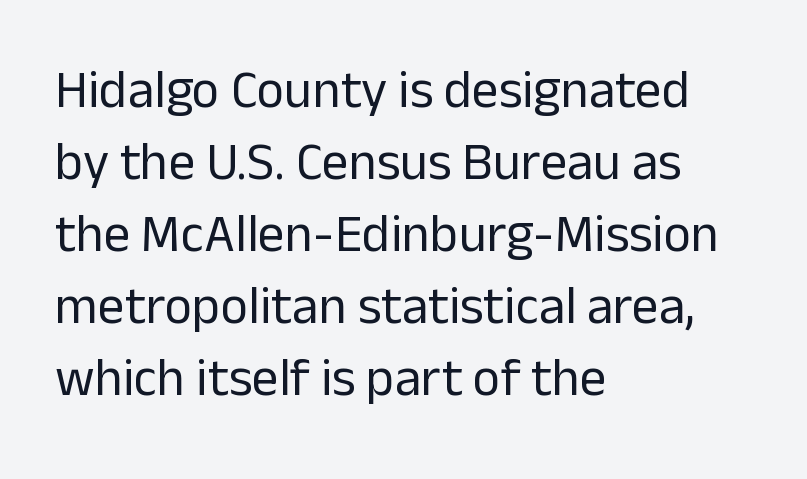
A roman cut, with each character standing at attention. Honestly, the letter spacing is just normal — you wouldn't notice it. Baseline-to-baseline distance is the conventional proportion of letter height. Unlike a traditional serif, this face leaves its strokes unadorned. Leftover space on each line is placed entirely after the last word. Here the designer chose a conventional face with non-uniform glyph widths.
